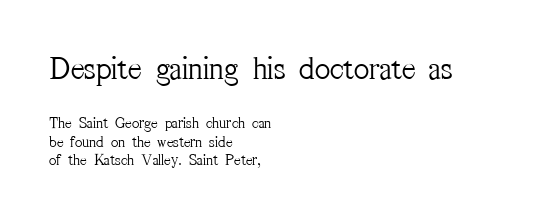
The image shows 33 px light, condensed serif type, upright; set left-aligned, tight line spacing (1.15x), normal letter spacing, not underlined; the first (top) block is 2.06x larger; medium stroke contrast and a medium x-height.
